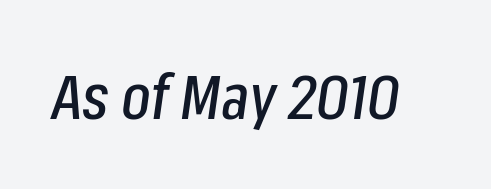
{"italic": "yes", "lean": "right", "slant_degrees": 8, "width": "condensed", "stroke_contrast": "low", "x_height": "medium", "monospaced": "no", "underline": "no", "letter_spacing": "normal", "letter_spacing_em": 0.0, "glyph_px": 62}
